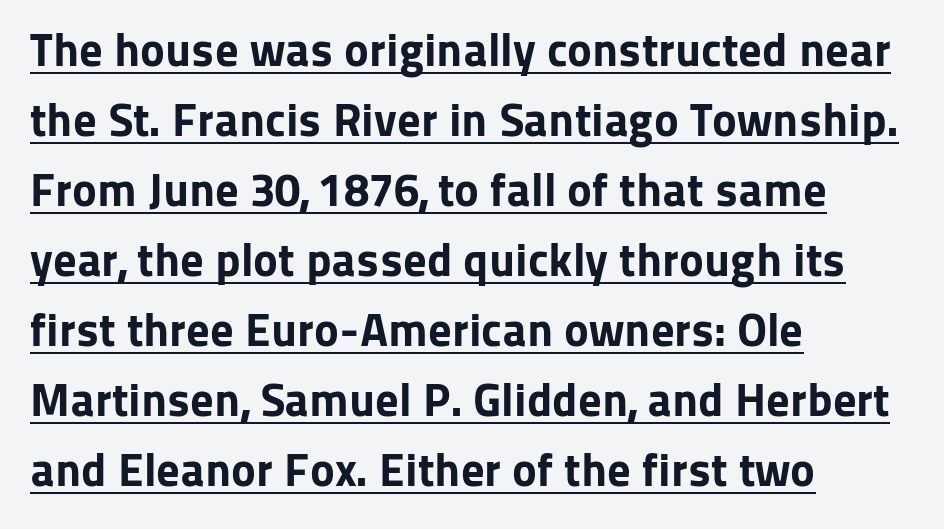
The face used here is proportionally spaced, like ordinary book or web type. Each letter's strokes conclude bluntly, with no projecting serifs. Notice how thick the strokes are: this is what a full bold looks like. Honestly, the underline is the first thing you notice here.
